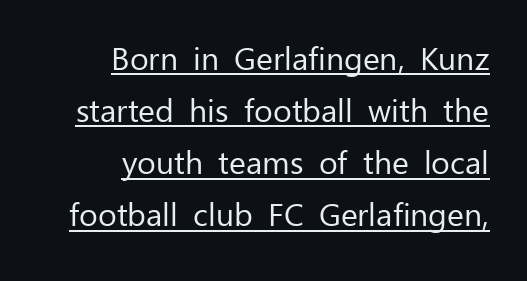
Q: Is the text bold? A: No.
Q: Is the text italic (slanted)? A: No, it is upright.
Q: Is the typeface a serif or a sans-serif typeface? A: Sans-serif.
Q: Is the text underlined? A: Yes.
Q: How is the paragraph aligned? A: Right-aligned.
Q: Is the spacing between letters normal or unusually wide? A: Normal.
Q: Is the spacing between lines tight, normal or loose? A: Normal.
Q: Width (condensed, normal, or wide)? A: Normal.
Q: Stroke contrast? A: Low.
Q: x-height? A: Medium.
Q: Monospaced? A: No.
